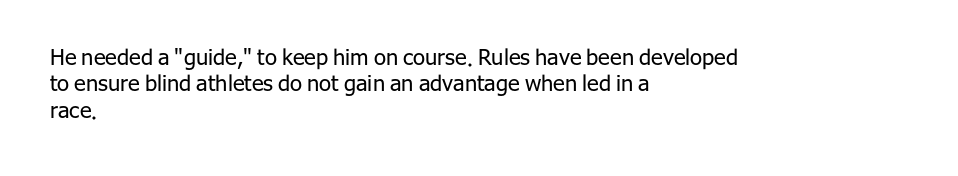
This sample uses an upright cut, with every glyph sitting square on the baseline. Underlining? Definitely not there. Heaviness? Minimal to ordinary, like unemphasized prose. Short note: letters normally spaced. Where is the straight margin? On the left.
